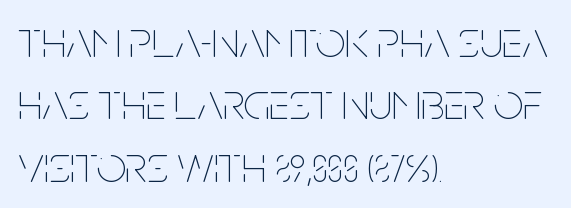
{"italic": "no", "bold": "no", "weight": "thin", "width": "condensed", "stroke_contrast": "low", "x_height": "large", "monospaced": "no", "underline": "no", "align": "left", "line_spacing_ratio": 1.2, "letter_spacing": "normal", "letter_spacing_em": 0.0, "glyph_px": 52}
